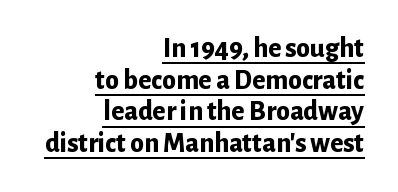
Q: Is the text bold? A: Yes.
Q: Is the text italic (slanted)? A: No, it is upright.
Q: Is the typeface a serif or a sans-serif typeface? A: Sans-serif.
Q: Is the text underlined? A: Yes.
Q: How is the paragraph aligned? A: Right-aligned.
Q: Is the spacing between letters normal or unusually wide? A: Normal.
Q: Is the spacing between lines tight, normal or loose? A: Tight.
Q: Width (condensed, normal, or wide)? A: Normal.
Q: Stroke contrast? A: Low.
Q: x-height? A: Medium.
Q: Monospaced? A: No.
